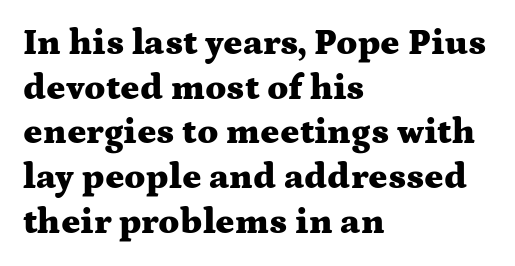
Q: Is the text bold? A: Yes.
Q: Is the text italic (slanted)? A: No, it is upright.
Q: Is the typeface a serif or a sans-serif typeface? A: Serif.
Q: Is the text underlined? A: No.
Q: How is the paragraph aligned? A: Left-aligned.
Q: Is the spacing between letters normal or unusually wide? A: Normal.
Q: Width (condensed, normal, or wide)? A: Wide.
Q: Stroke contrast? A: Medium.
Q: x-height? A: Medium.
Q: Monospaced? A: No.
